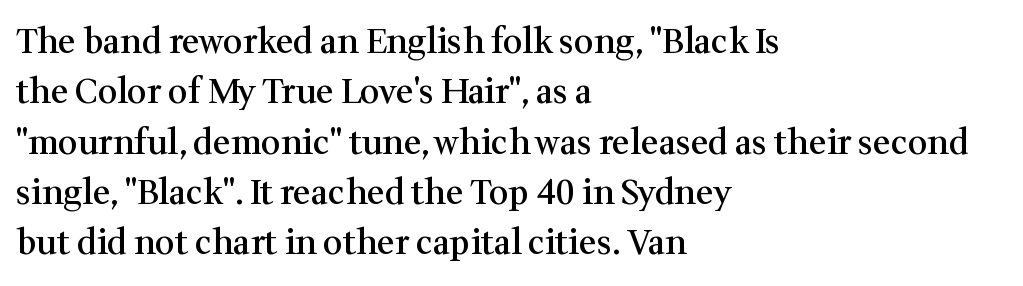
Q: Is the text bold? A: Semi-bold.
Q: Is the text italic (slanted)? A: No, it is upright.
Q: Is the typeface a serif or a sans-serif typeface? A: Serif.
Q: Is the text underlined? A: No.
Q: How is the paragraph aligned? A: Left-aligned.
Q: Is the spacing between letters normal or unusually wide? A: Normal.
Q: Is the spacing between lines tight, normal or loose? A: Normal.
Q: Width (condensed, normal, or wide)? A: Normal.
Q: Stroke contrast? A: Medium.
Q: x-height? A: Medium.
Q: Monospaced? A: No.
